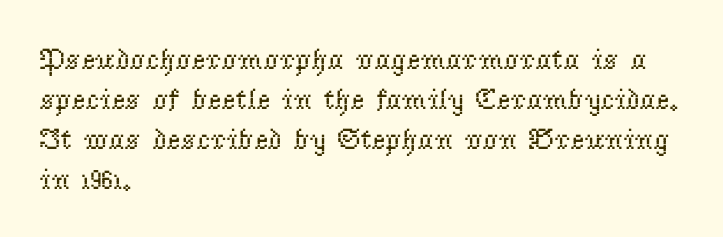
Descender tails drop into unmarked territory. Are there feet on the stems? There are — it's a serif. The letters stand upright; this is a roman face. The passage shown is typed in a proportional face where columns would drift. Look at the tracking — it's just the regular setting, nothing added.
